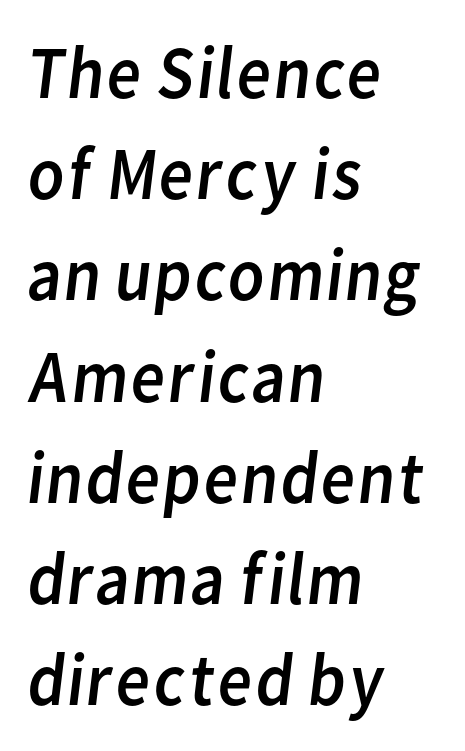
The image shows 75 px regular-weight sans-serif type; set left-aligned, normal line spacing (1.35x), normal letter spacing, not underlined; low stroke contrast and a medium x-height.
